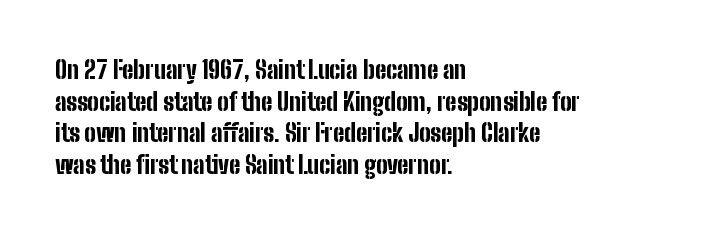
Honestly, the letter spacing is just normal — you wouldn't notice it. One glance says typical: line gaps are just what's usual. These lines stack with their left ends in a neat column. The type sits square on the baseline with zero lean. Descender tails drop into unmarked territory. How heavy is the stroke? Heavy — this is a bold.
